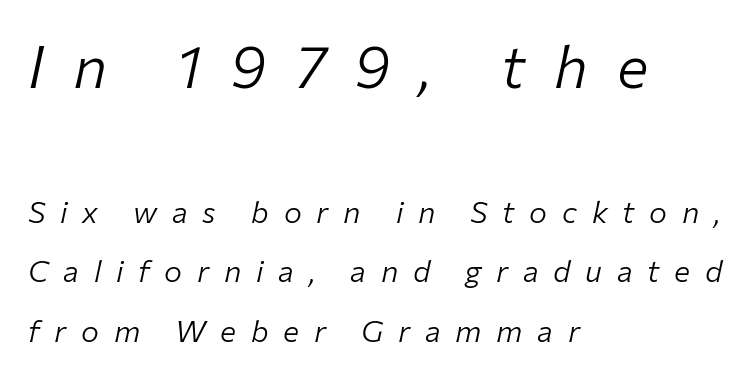
{"italic": "yes", "lean": "right", "slant_degrees": 12, "bold": "no", "weight": "light", "width": "normal", "stroke_contrast": "low", "x_height": "medium", "monospaced": "no", "underline": "no", "align": "left", "line_spacing": "loose", "line_spacing_ratio": 1.98, "letter_spacing": "wide", "letter_spacing_em": 0.49, "larger_block": "first", "size_ratio": 1.97, "glyph_px": 59}
